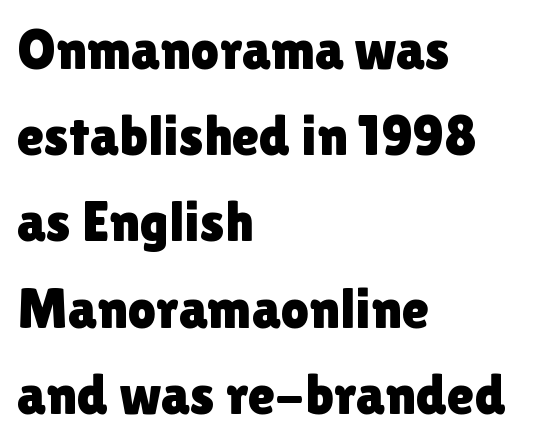
The image shows 56 px sans-serif type, upright; set left-aligned, normal line spacing (1.54x), normal letter spacing, not underlined; a medium x-height.
